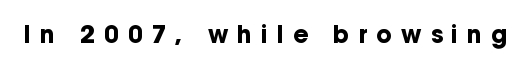
{"italic": "no", "bold": "yes", "underline": "no", "letter_spacing": "wide", "letter_spacing_em": 0.37, "glyph_px": 24}
